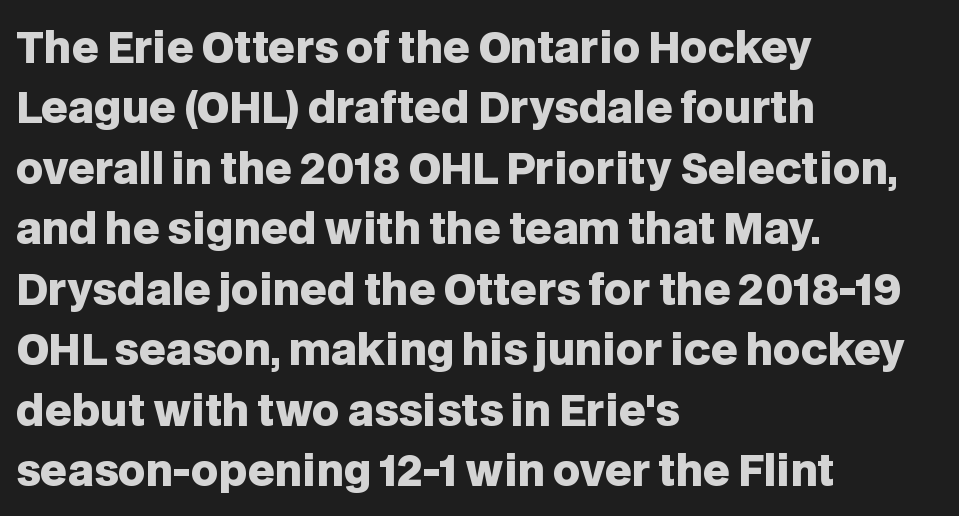
Caption: multi-line text, flush left, ragged right. Standard letterfit; no display-style spreading of the glyphs. Leading matches the norm, producing a regular column. Check the space under the baseline: it is left empty. The letters advance in unequal steps, a hallmark of proportional type. Summary of weight: heavy, a full bold.
